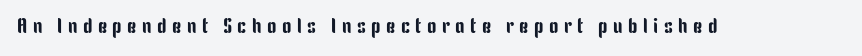
The image shows 21 px text type, upright; set unusually wide letter spacing (+0.26 em), not underlined.
